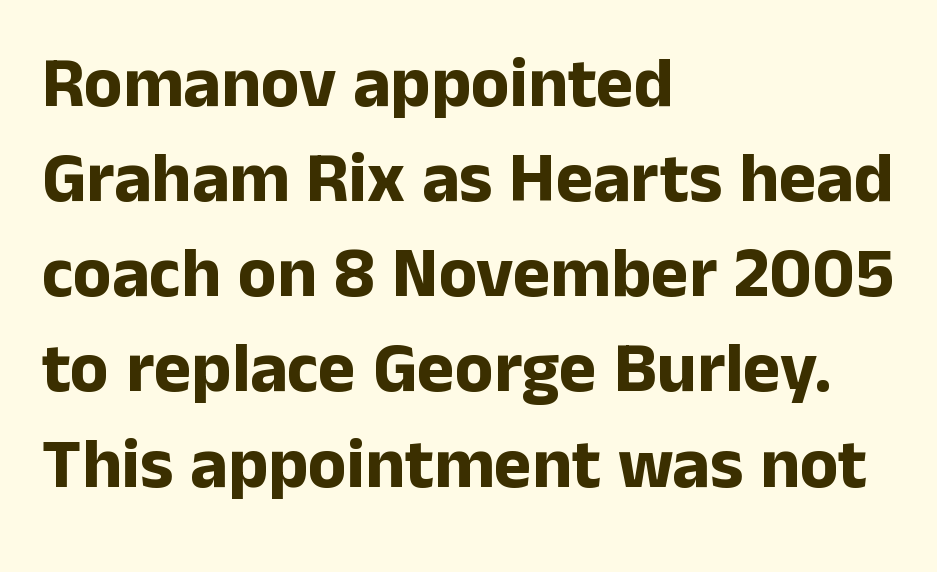
Q: Is the text bold? A: Yes.
Q: Is the text italic (slanted)? A: No, it is upright.
Q: Is the typeface a serif or a sans-serif typeface? A: Sans-serif.
Q: Is the text underlined? A: No.
Q: How is the paragraph aligned? A: Left-aligned.
Q: Is the spacing between letters normal or unusually wide? A: Normal.
Q: Is the spacing between lines tight, normal or loose? A: Normal.
Q: Width (condensed, normal, or wide)? A: Normal.
Q: Stroke contrast? A: Low.
Q: x-height? A: Medium.
Q: Monospaced? A: No.
